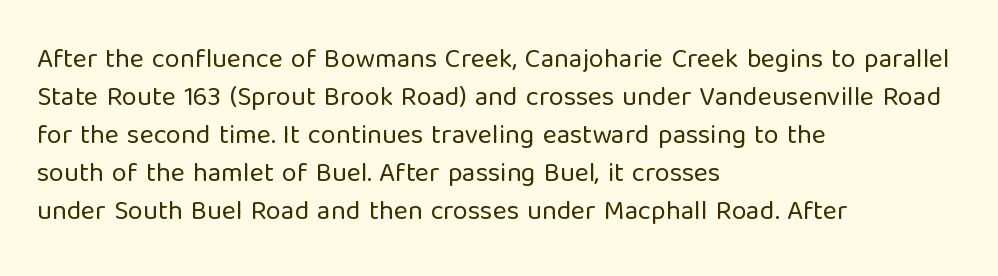
The image shows 27 px text type, upright; set left-aligned, normal line spacing (1.41x), normal letter spacing, not underlined.
